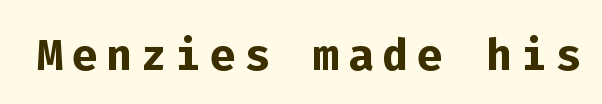
{"serif": "no", "italic": "no", "bold": "yes", "weight": "semibold", "width": "normal", "stroke_contrast": "low", "x_height": "medium", "monospaced": "yes", "underline": "no", "glyph_px": 61}
